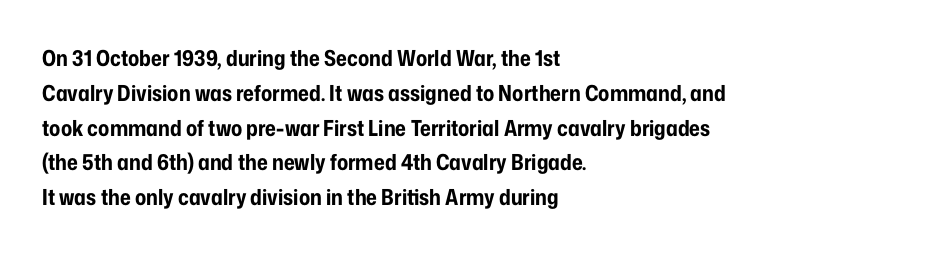
Q: Is the text bold? A: Yes.
Q: Is the text italic (slanted)? A: No, it is upright.
Q: Is the text underlined? A: No.
Q: How is the paragraph aligned? A: Left-aligned.
Q: Is the spacing between letters normal or unusually wide? A: Normal.
Q: Is the spacing between lines tight, normal or loose? A: Normal.
